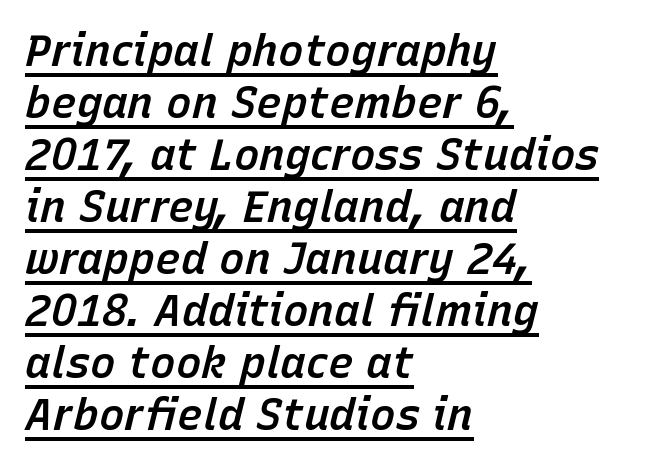
Think of a printed novel: that variable character pitch is what you see here. This is underlined copy, the kind a proofreader might mark for attention. The font's italic variant was chosen for this text. Short and long lines alike share a common starting point at left. Stems and bowls a touch heavier than normal — semibold. A typesetter would call this zero additional tracking.
